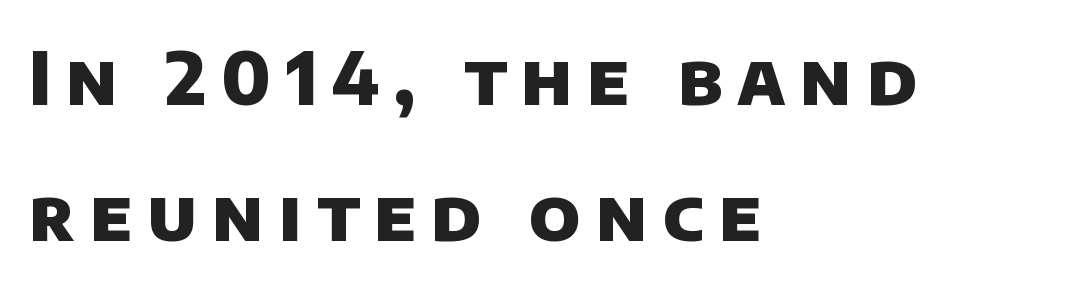
The image shows 73 px heavy sans-serif type; set left-aligned, line spacing 1.86x, unusually wide letter spacing (+0.2 em), not underlined; low stroke contrast and a large x-height.
